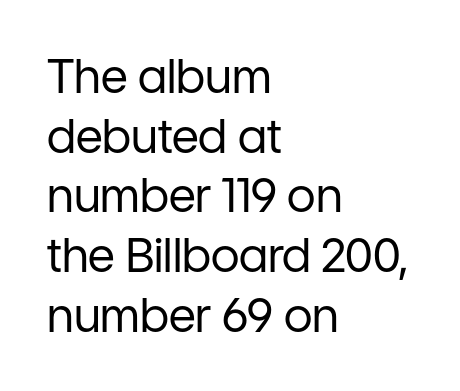
{"serif": "no", "italic": "no", "bold": "no", "weight": "regular", "width": "normal", "stroke_contrast": "low", "x_height": "medium", "monospaced": "no", "underline": "no", "align": "left", "line_spacing": "normal", "line_spacing_ratio": 1.27, "letter_spacing": "normal", "letter_spacing_em": 0.0, "glyph_px": 47}
